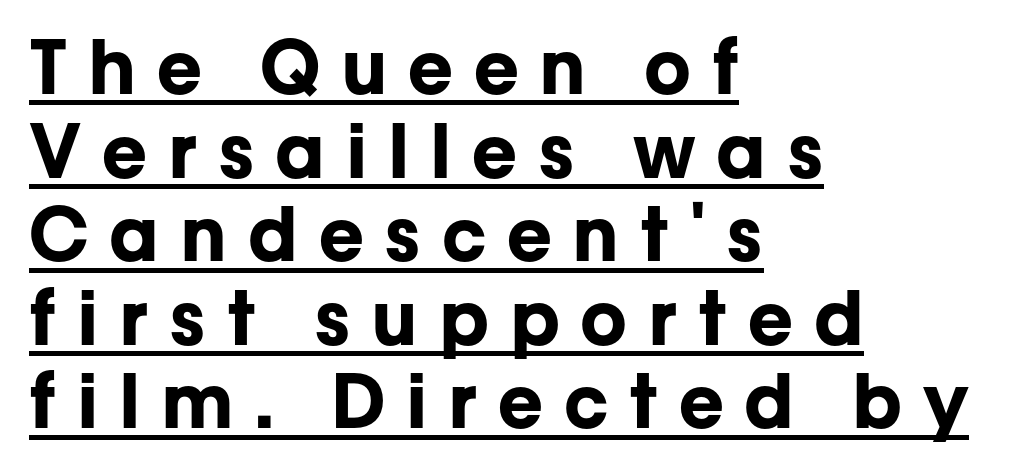
{"serif": "no", "italic": "no", "bold": "yes", "weight": "bold", "width": "normal", "stroke_contrast": "low", "x_height": "medium", "monospaced": "no", "underline": "yes", "align": "left", "line_spacing": "tight", "line_spacing_ratio": 1.13, "letter_spacing": "wide", "letter_spacing_em": 0.28, "glyph_px": 74}
